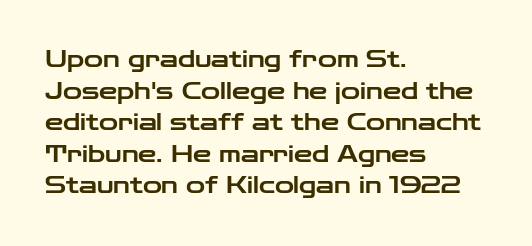
Q: Is the text italic (slanted)? A: No, it is upright.
Q: Is the text underlined? A: No.
Q: How is the paragraph aligned? A: Left-aligned.
Q: Is the spacing between letters normal or unusually wide? A: Normal.
Q: Is the spacing between lines tight, normal or loose? A: Normal.
